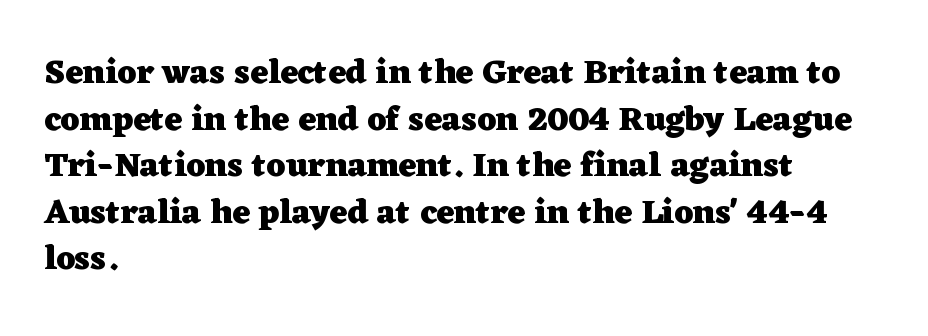
{"serif": "yes", "italic": "no", "bold": "yes", "weight": "heavy", "width": "wide", "stroke_contrast": "low", "x_height": "medium", "monospaced": "no", "underline": "no", "align": "left", "line_spacing": "normal", "line_spacing_ratio": 1.37, "letter_spacing": "normal", "letter_spacing_em": 0.0, "glyph_px": 34}
